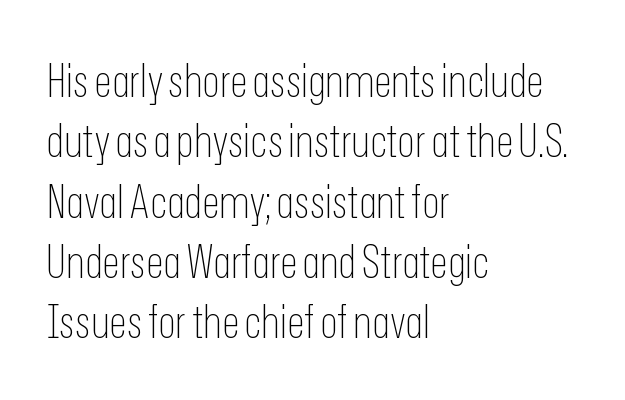
{"serif": "no", "italic": "no", "bold": "no", "weight": "thin", "width": "condensed", "stroke_contrast": "low", "x_height": "medium", "monospaced": "no", "underline": "no", "align": "left", "line_spacing": "normal", "line_spacing_ratio": 1.31, "letter_spacing": "normal", "letter_spacing_em": 0.0, "glyph_px": 46}
